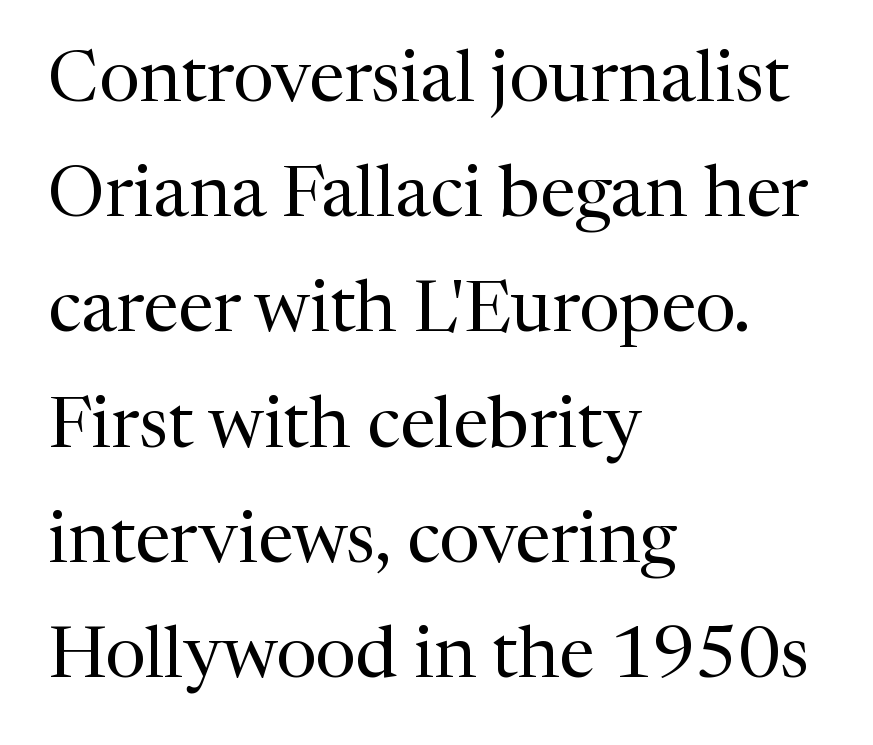
Think of a printed novel: that variable character pitch is what you see here. On a weight scale, this lands at 450 or below. Designer's note — italics off, roman on. The rendering uses a moderate line-height, typical for paragraphs. Just letters on the line, the space beneath them empty. If you drew a ruler down the left edge, every line would touch it.
